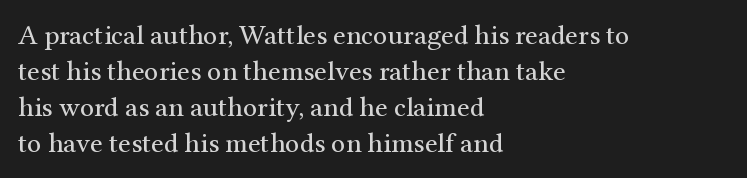
The image shows 28 px regular-weight serif type, upright; set left-aligned, normal line spacing (1.29x), normal letter spacing, not underlined; medium stroke contrast and a medium x-height.
